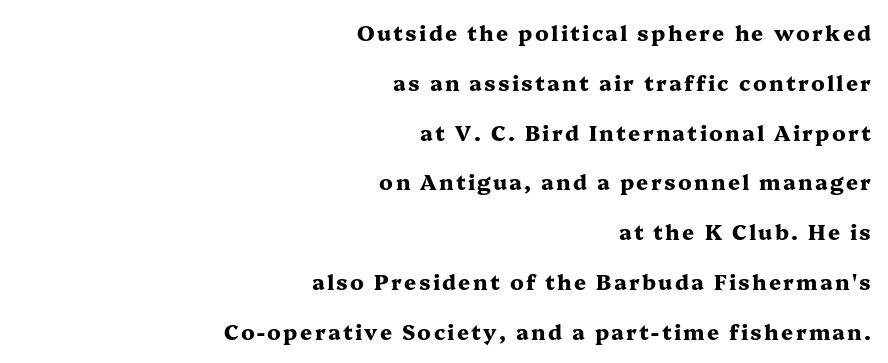
The image shows 21 px bold type, upright; set right-aligned, loose line spacing (2.37x), not underlined.
